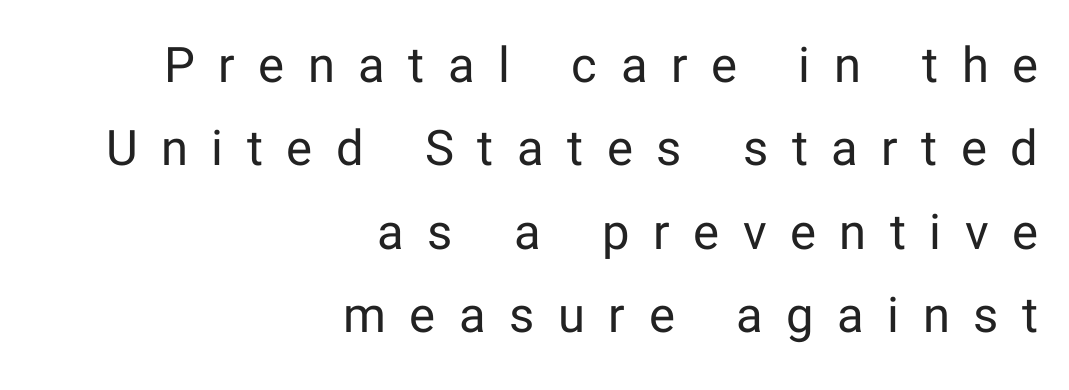
Honestly, there is no underline to notice here at all. Nothing heavy about these letters — not bold at all. The tracking reads as deliberately expanded to a designer's eye. The rag falls on the left side of this text block. Italic? Not at all — the glyphs are vertical.
